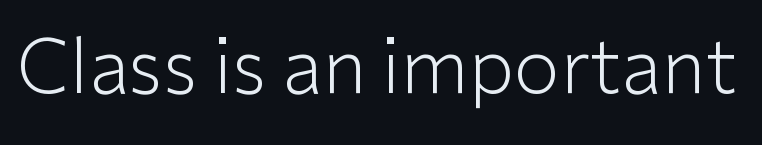
{"serif": "no", "italic": "no", "bold": "no", "weight": "light", "width": "normal", "stroke_contrast": "low", "x_height": "medium", "monospaced": "no", "underline": "no", "letter_spacing": "normal", "letter_spacing_em": 0.0, "glyph_px": 75}
